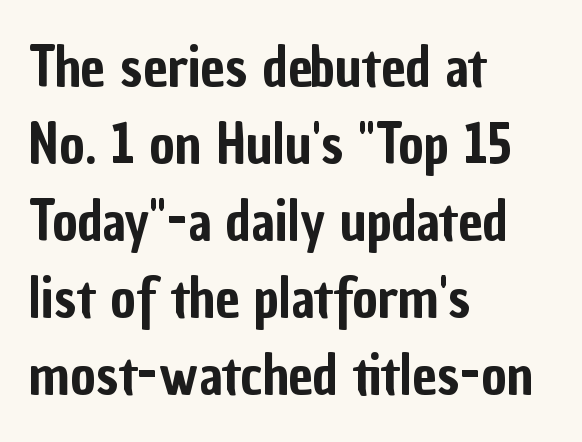
The image shows 55 px condensed sans-serif type, upright; set left-aligned, normal line spacing (1.4x), normal letter spacing, not underlined; low stroke contrast and a medium x-height.
